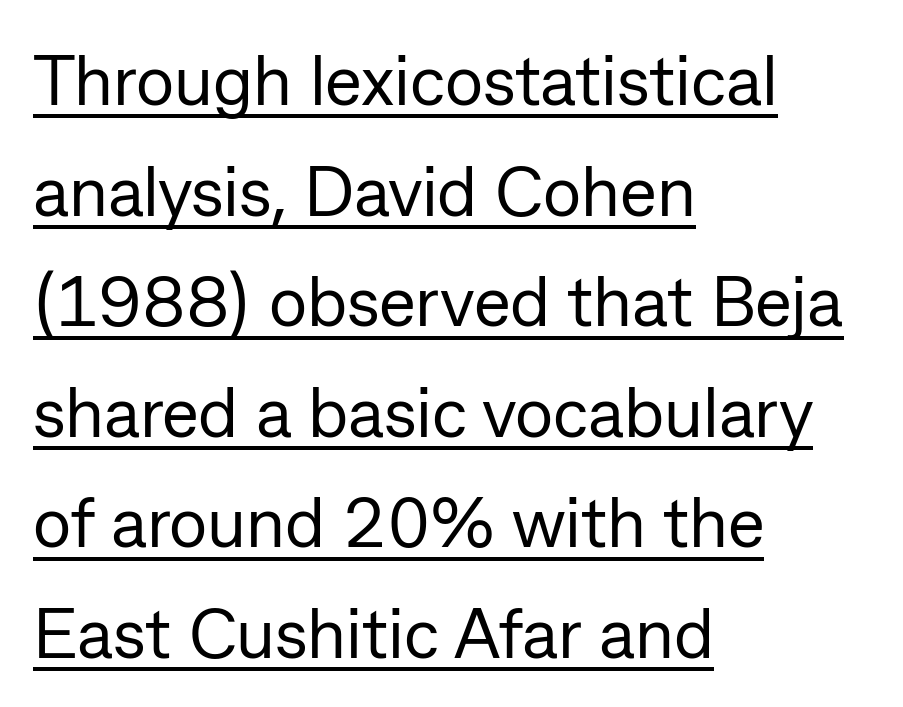
{"serif": "no", "italic": "no", "bold": "no", "weight": "regular", "width": "normal", "stroke_contrast": "low", "x_height": "medium", "monospaced": "no", "underline": "yes", "align": "left", "line_spacing": "normal", "line_spacing_ratio": 1.58, "letter_spacing": "normal", "letter_spacing_em": 0.0, "glyph_px": 70}
